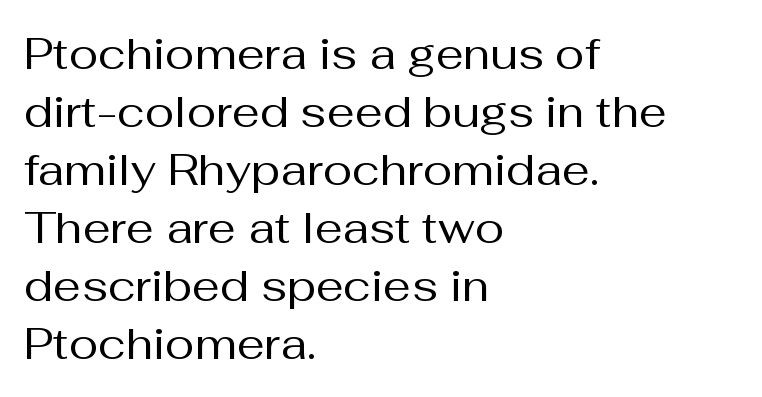
This sample uses a sans-serif face. The lettering stays uniformly vertical, giving the passage a roman look. No extra tracking has been applied to these lines. A typesetter would call this leading conventional body-copy spacing. The ragged edge is on the right, which tells us the setting is flush left.
